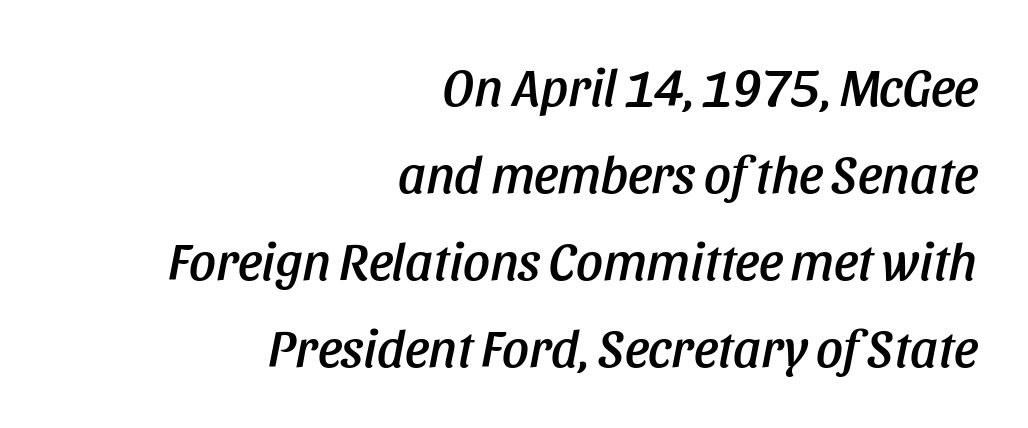
The image shows 53 px condensed type, italic (leaning right); set right-aligned, normal line spacing (1.64x), normal letter spacing, not underlined; low stroke contrast and a large x-height.
